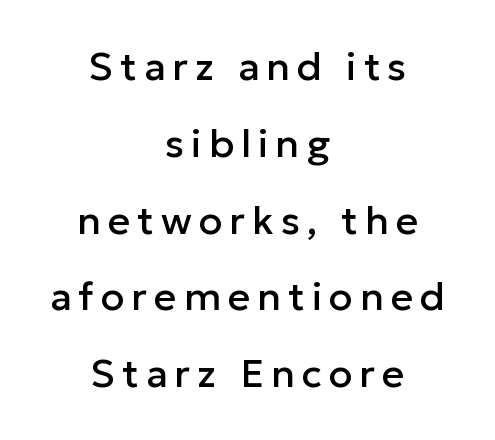
Rendered with straight, roman letterforms. The specimen omits any rule beneath the text block's lines. The letters carry no serifs — their stems end cleanly without finishing strokes. Here the designer chose a conventional face with non-uniform glyph widths. Widely set lines give the paragraph a tall, airy silhouette. A student would call this center alignment; a typographer would say set centered.
